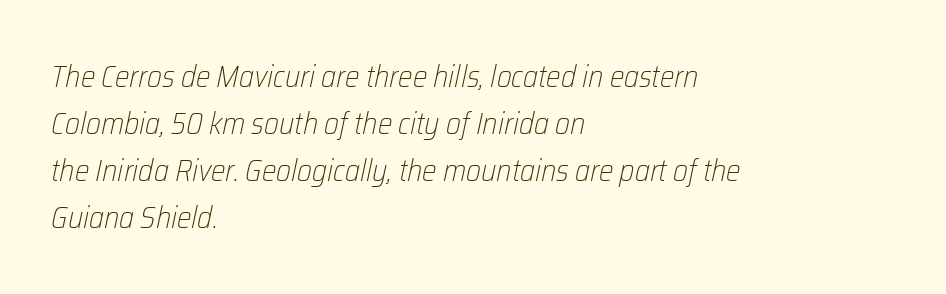
Italic: yes, the glyphs are oblique. Compared with typical paragraphs, the rows here are spaced about the same. A clean baseline with only descenders dipping below it. Is this a heavy cut? Hardly; it is regular or lighter. Visually the block forms a straight wall on the left and a jagged coastline on the right. The letters advance in unequal steps, a hallmark of proportional type.
